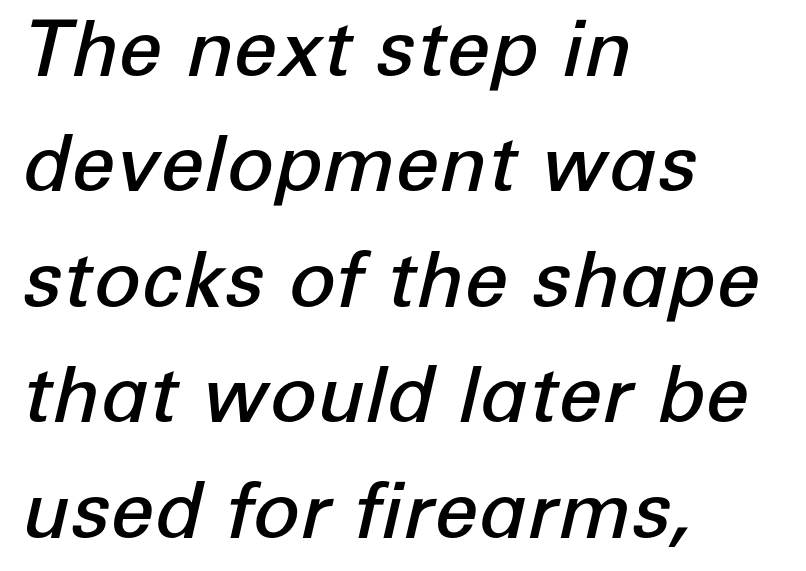
{"italic": "yes", "lean": "right", "slant_degrees": 12, "bold": "semi", "weight": "semibold", "width": "normal", "stroke_contrast": "low", "x_height": "medium", "monospaced": "no", "underline": "no", "align": "left", "line_spacing": "normal", "line_spacing_ratio": 1.48, "letter_spacing": "normal", "letter_spacing_em": 0.0, "glyph_px": 78}
